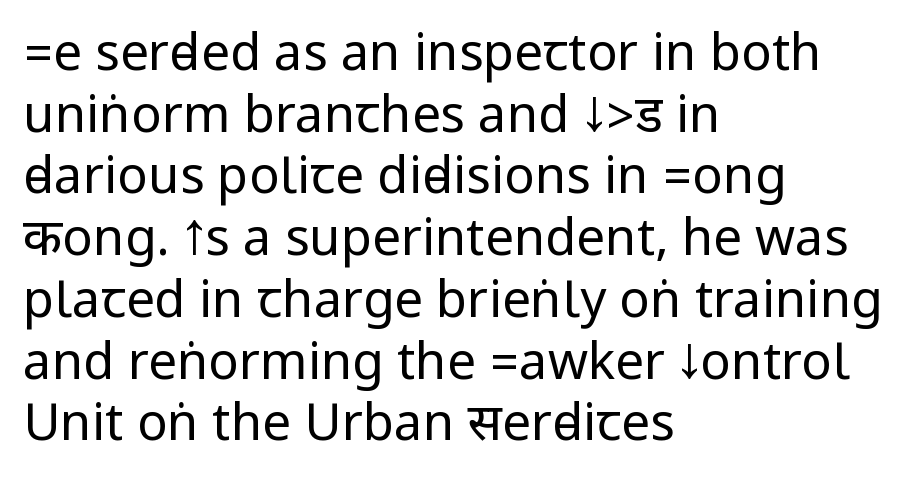
{"serif": "no", "italic": "no", "bold": "no", "weight": "regular", "width": "condensed", "stroke_contrast": "low", "underline": "no", "align": "left", "line_spacing_ratio": 1.21, "letter_spacing": "normal", "letter_spacing_em": 0.0, "glyph_px": 51}
